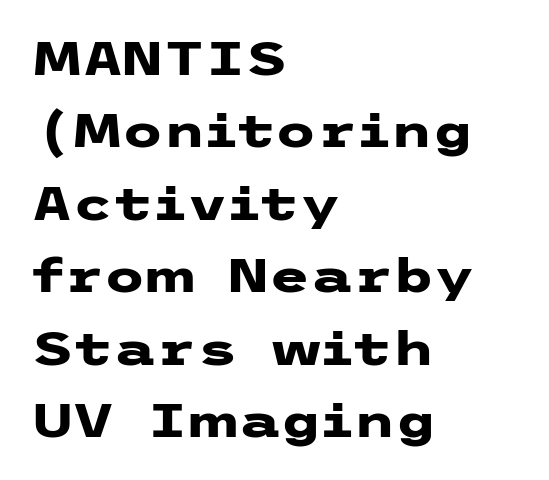
The lettering holds an erect, upright posture throughout. Each new line begins a customary step beneath the previous one. Regarding serifs, this sample does without them. Leftover space on each line is placed entirely after the last word. Observe the ordinary spacing: letters are neighbours, not strangers.
